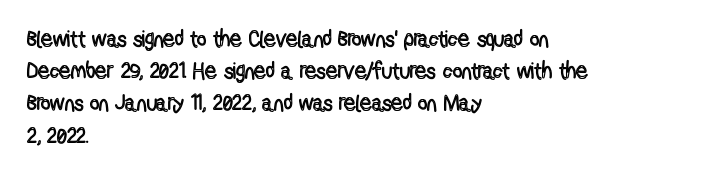
The image shows 23 px text type, upright; set left-aligned, normal line spacing (1.4x), normal letter spacing, not underlined.
